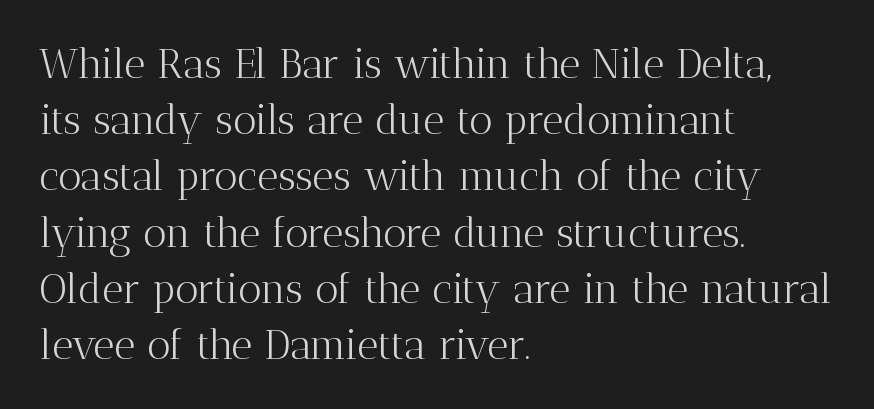
{"serif": "yes", "italic": "no", "bold": "no", "weight": "light", "width": "normal", "stroke_contrast": "medium", "x_height": "medium", "monospaced": "no", "underline": "no", "align": "left", "line_spacing": "normal", "line_spacing_ratio": 1.37, "letter_spacing": "normal", "letter_spacing_em": 0.0, "glyph_px": 41}
